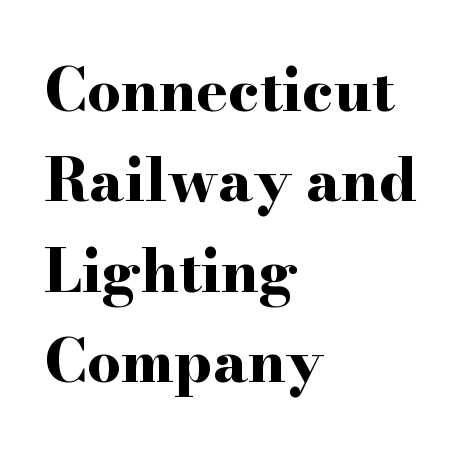
Q: Is the text bold? A: Yes.
Q: Is the text italic (slanted)? A: No, it is upright.
Q: Is the typeface a serif or a sans-serif typeface? A: Serif.
Q: Is the text underlined? A: No.
Q: How is the paragraph aligned? A: Left-aligned.
Q: Is the spacing between letters normal or unusually wide? A: Normal.
Q: Is the spacing between lines tight, normal or loose? A: Normal.
Q: Width (condensed, normal, or wide)? A: Wide.
Q: Stroke contrast? A: High.
Q: x-height? A: Small.
Q: Monospaced? A: No.
